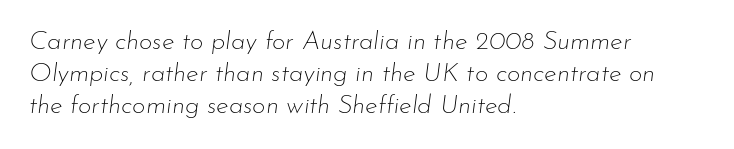
Slant detected: the letters are inclined. The gaps between neighbouring characters are ordinary and unremarkable. Stems and bowls with no extra thickness — not bold. The strip under each line holds only bare page. Typeset ragged right — the left edge is the straight one.
